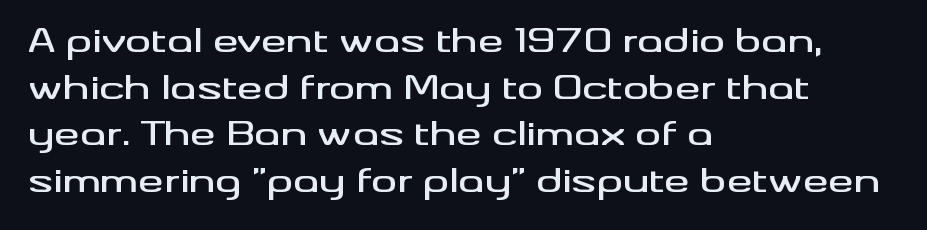
Q: Is the text italic (slanted)? A: No, it is upright.
Q: Is the typeface a serif or a sans-serif typeface? A: Sans-serif.
Q: Is the text underlined? A: No.
Q: How is the paragraph aligned? A: Left-aligned.
Q: Is the spacing between letters normal or unusually wide? A: Normal.
Q: Is the spacing between lines tight, normal or loose? A: Normal.
Q: Width (condensed, normal, or wide)? A: Wide.
Q: Stroke contrast? A: Medium.
Q: x-height? A: Small.
Q: Monospaced? A: No.
